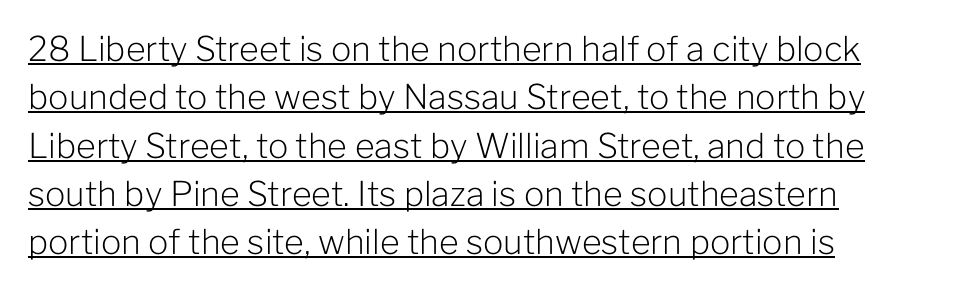
Every stem runs plumb, perpendicular to the baseline. The face looks like a standard text weight, possibly lighter. In terms of letterform style, serifs are entirely absent. Spacing verdict: proportional, widths tailored to each character. Interline gaps are of average width in this sample.
